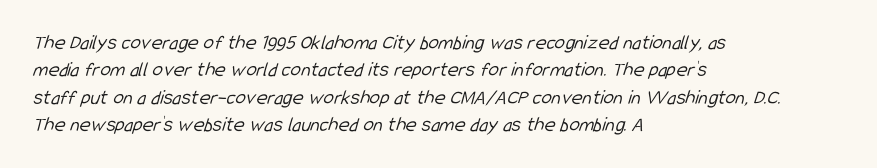
{"bold": "no", "underline": "no", "align": "left", "line_spacing": "normal", "line_spacing_ratio": 1.3, "letter_spacing": "normal", "letter_spacing_em": 0.0, "glyph_px": 21}
